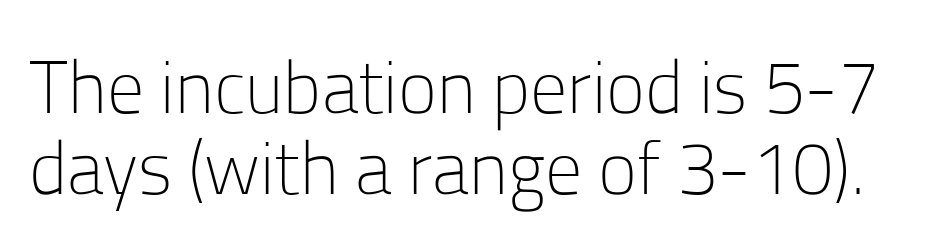
The image shows 74 px light sans-serif type, upright; set tight line spacing (1.09x), normal letter spacing, not underlined; low stroke contrast and a medium x-height.
